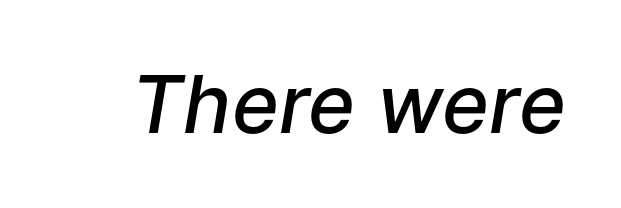
{"italic": "yes", "lean": "right", "slant_degrees": 9, "bold": "semi", "weight": "semibold", "width": "normal", "stroke_contrast": "low", "x_height": "medium", "monospaced": "no", "underline": "no", "letter_spacing": "normal", "letter_spacing_em": 0.0, "glyph_px": 80}
